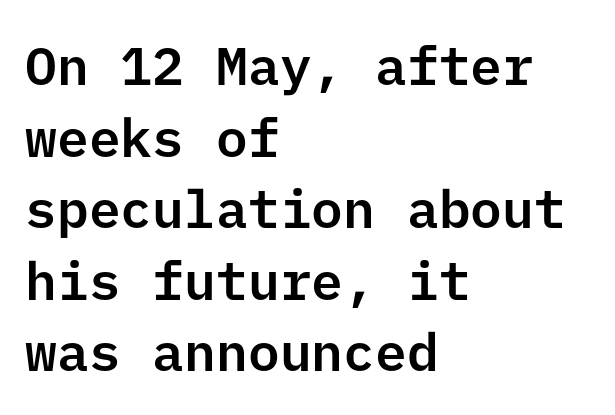
The image shows 53 px sans-serif type, upright; set left-aligned, normal line spacing (1.35x), normal letter spacing, not underlined; low stroke contrast and a medium x-height.
